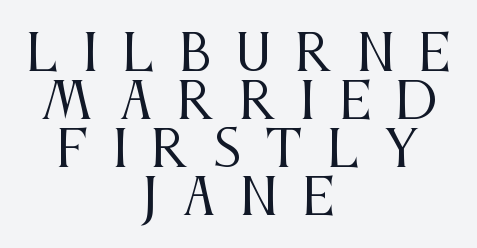
{"serif": "yes", "italic": "no", "bold": "no", "weight": "regular", "width": "condensed", "stroke_contrast": "medium", "x_height": "large", "monospaced": "no", "underline": "no", "align": "center", "line_spacing": "tight", "line_spacing_ratio": 0.96, "letter_spacing": "wide", "letter_spacing_em": 0.48, "glyph_px": 50}
